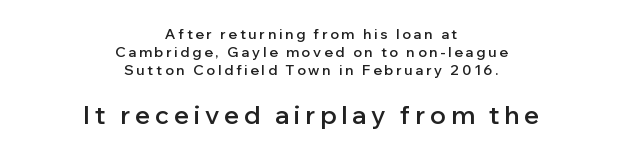
Display-style spreading of the glyphs; the letterfit is very open. One-word summary of the alignment: center. In this sample the second text group is rendered at the bigger scale. Honestly, there is no underline to notice here at all.
